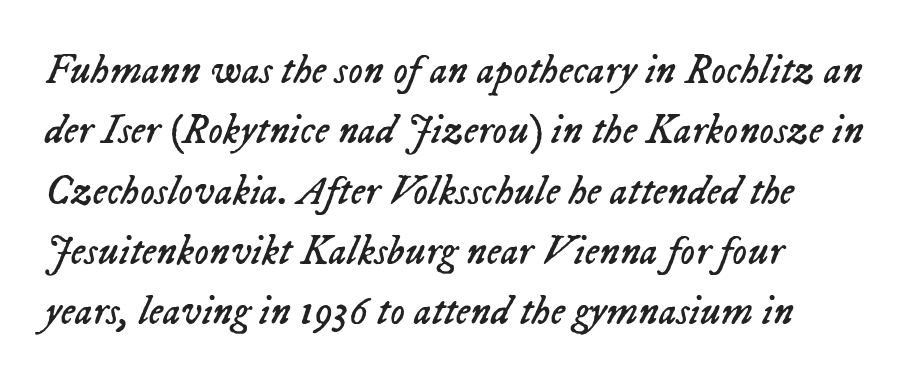
Q: Is the text bold? A: No.
Q: Is the text italic (slanted)? A: Yes, it leans right by about 23 degrees.
Q: Is the text underlined? A: No.
Q: How is the paragraph aligned? A: Left-aligned.
Q: Is the spacing between letters normal or unusually wide? A: Normal.
Q: Is the spacing between lines tight, normal or loose? A: Normal.
Q: Width (condensed, normal, or wide)? A: Normal.
Q: Stroke contrast? A: Low.
Q: x-height? A: Medium.
Q: Monospaced? A: No.
